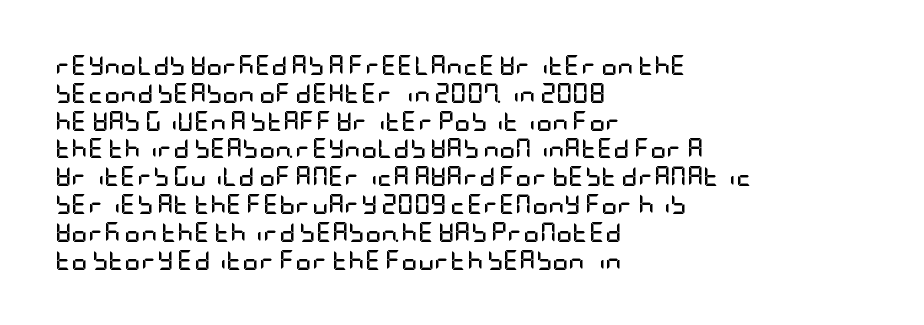
Q: Is the text bold? A: Yes.
Q: Is the text italic (slanted)? A: No, it is upright.
Q: Is the text underlined? A: No.
Q: How is the paragraph aligned? A: Left-aligned.
Q: Is the spacing between letters normal or unusually wide? A: Normal.
Q: Is the spacing between lines tight, normal or loose? A: Normal.
